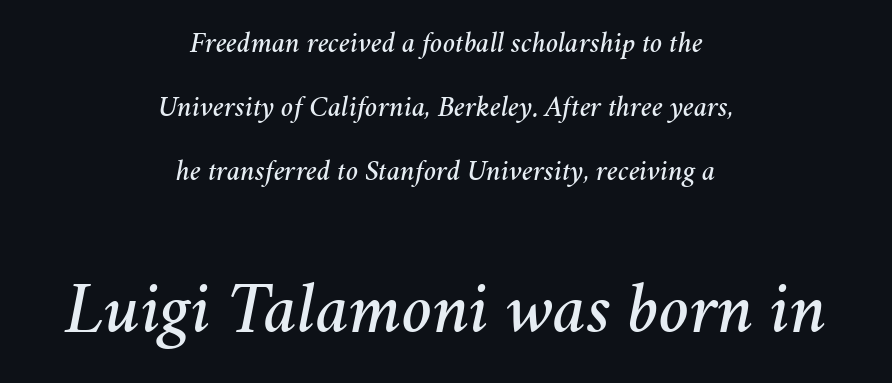
Compared with ordinary roman type, these characters are visibly tilted. Horizontal alignment here is central, giving a formal, balanced look. Nobody drew a line under any word here. In this sample the second text group is rendered at the bigger scale. There is no visible air inserted between adjacent glyphs.
